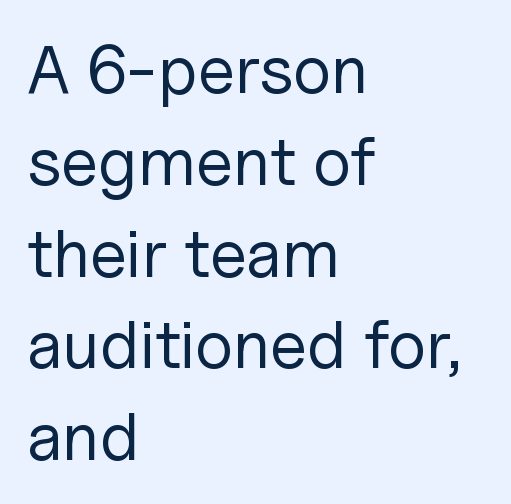
Q: Is the text bold? A: No.
Q: Is the text italic (slanted)? A: No, it is upright.
Q: Is the typeface a serif or a sans-serif typeface? A: Sans-serif.
Q: Is the text underlined? A: No.
Q: How is the paragraph aligned? A: Left-aligned.
Q: Is the spacing between letters normal or unusually wide? A: Normal.
Q: Is the spacing between lines tight, normal or loose? A: Normal.
Q: Width (condensed, normal, or wide)? A: Normal.
Q: Stroke contrast? A: Low.
Q: x-height? A: Medium.
Q: Monospaced? A: No.
